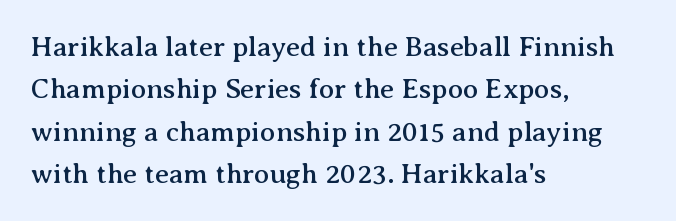
{"serif": "yes", "italic": "no", "width": "normal", "stroke_contrast": "medium", "x_height": "medium", "monospaced": "no", "underline": "no", "align": "left", "line_spacing": "normal", "line_spacing_ratio": 1.51, "letter_spacing": "normal", "letter_spacing_em": 0.0, "glyph_px": 28}
